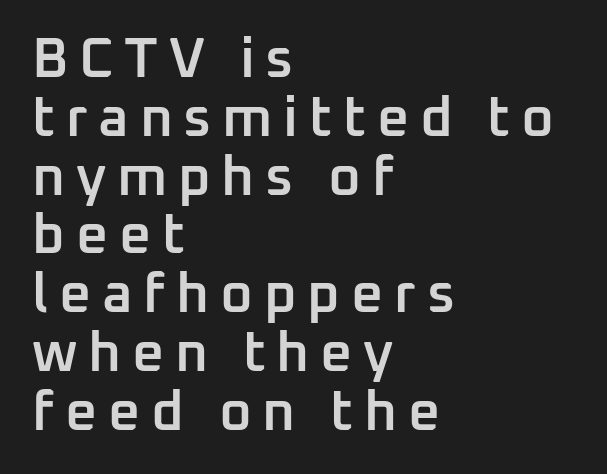
If you drew a ruler down the left edge, every line would touch it. Every letter is mildly thick-stroked: semibold rather than bold. The letters advance in unequal steps, a hallmark of proportional type. You can tell from the bare stems that sans-serif type was used.
